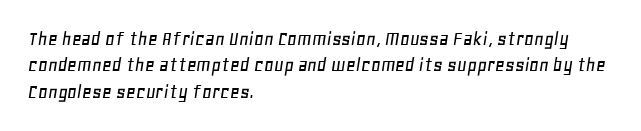
Notice how the passage keeps a crisp vertical edge on the left only. What stands out about the letter spacing? Nothing — it is the standard amount. The foot of each line stays bare and open. Would a proofreader flag this as italicized? Yes.
